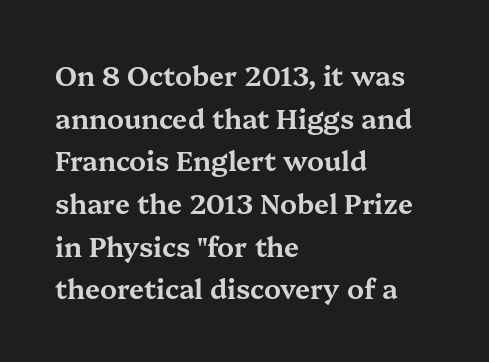
The image shows 27 px text type, upright; set left-aligned, normal line spacing (1.58x), normal letter spacing, not underlined.
